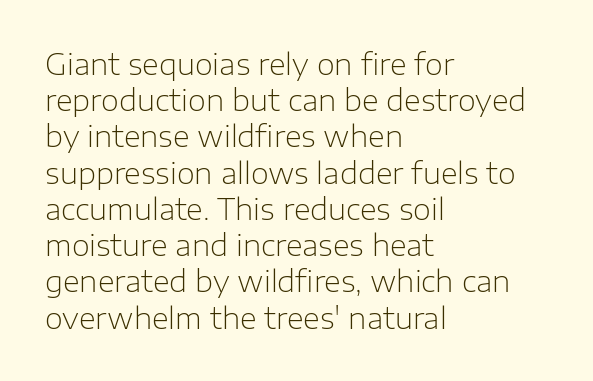
The image shows 29 px light sans-serif type, upright; set left-aligned, normal line spacing (1.25x), normal letter spacing, not underlined; low stroke contrast and a medium x-height.
